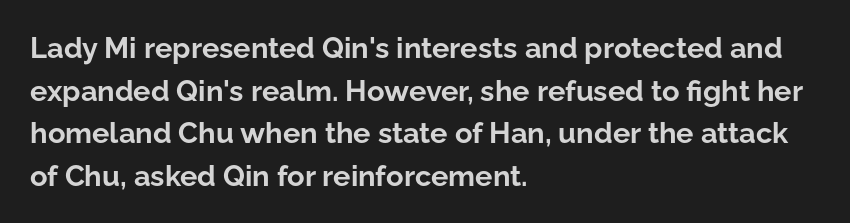
{"serif": "no", "italic": "no", "bold": "yes", "weight": "bold", "width": "normal", "stroke_contrast": "low", "x_height": "medium", "monospaced": "no", "underline": "no", "align": "left", "line_spacing": "normal", "line_spacing_ratio": 1.47, "letter_spacing": "normal", "letter_spacing_em": 0.0, "glyph_px": 29}
